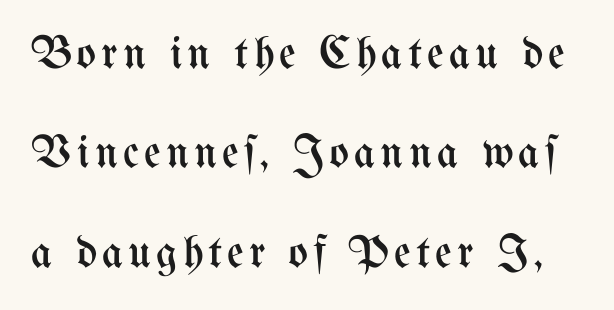
Underlining? Definitely not there. Posture: vertical. Baseline-to-baseline distance is far greater than the letter height. Heft: none added — not bold. Do the characters align in a grid? No, the font is proportional.
